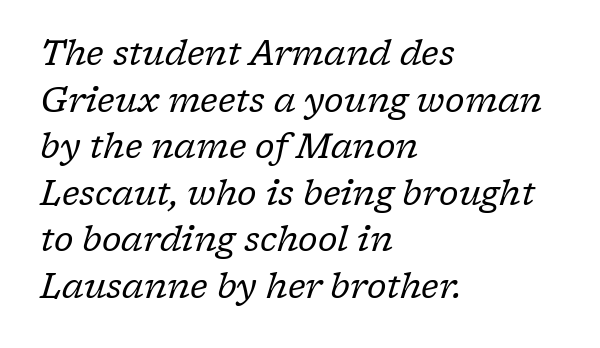
{"serif": "yes", "italic": "yes", "lean": "right", "slant_degrees": 17, "bold": "no", "weight": "regular", "width": "normal", "stroke_contrast": "low", "x_height": "medium", "monospaced": "no", "underline": "no", "align": "left", "line_spacing": "normal", "line_spacing_ratio": 1.37, "letter_spacing": "normal", "letter_spacing_em": 0.0, "glyph_px": 34}
